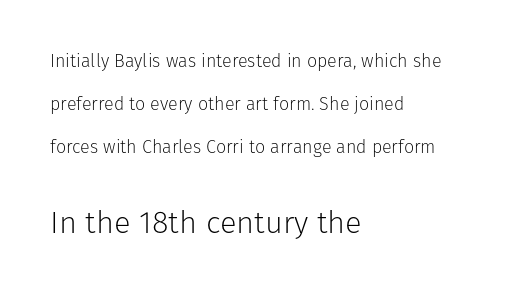
{"serif": "no", "italic": "no", "bold": "no", "weight": "light", "width": "normal", "stroke_contrast": "low", "x_height": "medium", "monospaced": "no", "underline": "no", "align": "left", "line_spacing": "loose", "line_spacing_ratio": 2.39, "letter_spacing": "normal", "letter_spacing_em": 0.0, "larger_block": "second", "size_ratio": 1.72, "glyph_px": 31}
